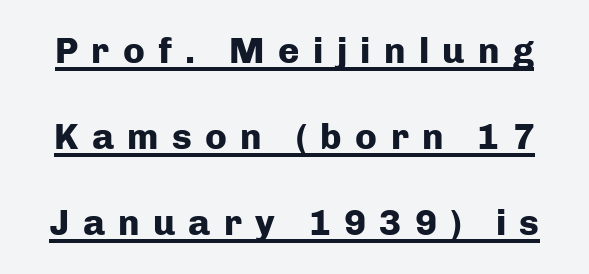
Q: Is the text bold? A: Yes.
Q: Is the text italic (slanted)? A: No, it is upright.
Q: Is the typeface a serif or a sans-serif typeface? A: Sans-serif.
Q: Is the text underlined? A: Yes.
Q: Is the spacing between letters normal or unusually wide? A: Unusually wide.
Q: Is the spacing between lines tight, normal or loose? A: Loose.
Q: Width (condensed, normal, or wide)? A: Normal.
Q: Stroke contrast? A: Low.
Q: x-height? A: Medium.
Q: Monospaced? A: No.
